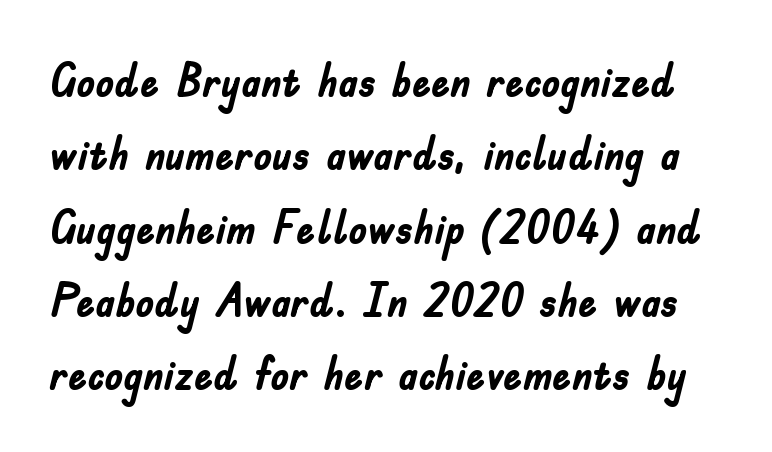
{"serif": "no", "bold": "yes", "weight": "semibold", "width": "condensed", "stroke_contrast": "low", "x_height": "small", "monospaced": "no", "underline": "no", "line_spacing": "normal", "line_spacing_ratio": 1.56, "letter_spacing": "normal", "letter_spacing_em": 0.0, "glyph_px": 47}
